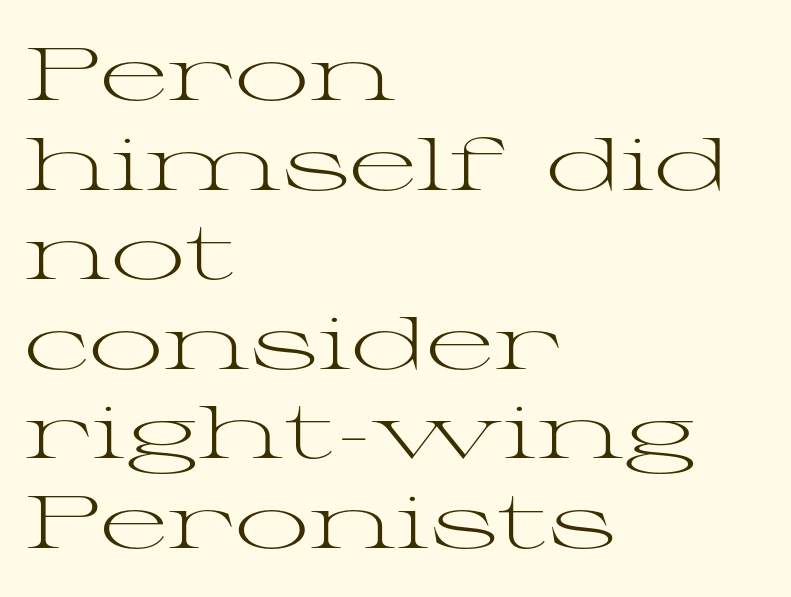
The image shows 74 px light, wide serif type, upright; set left-aligned, line spacing 1.21x, normal letter spacing, not underlined; medium stroke contrast and a medium x-height.
